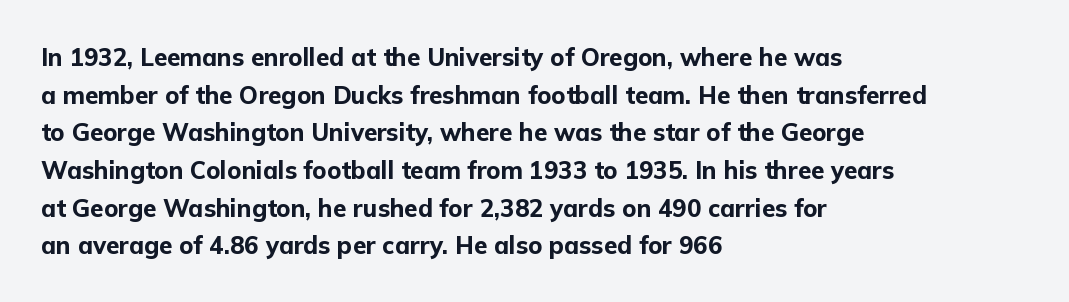
The image shows 24 px bold type, upright; set left-aligned, normal line spacing (1.57x), normal letter spacing, not underlined.
